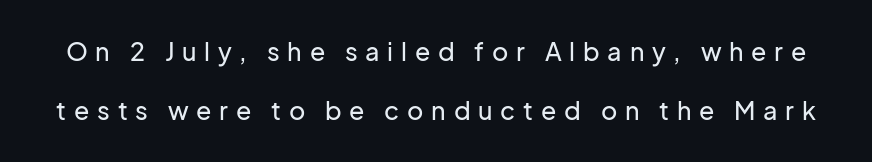
{"italic": "no", "underline": "no", "line_spacing": "loose", "line_spacing_ratio": 2.38, "letter_spacing": "wide", "letter_spacing_em": 0.31, "glyph_px": 25}
